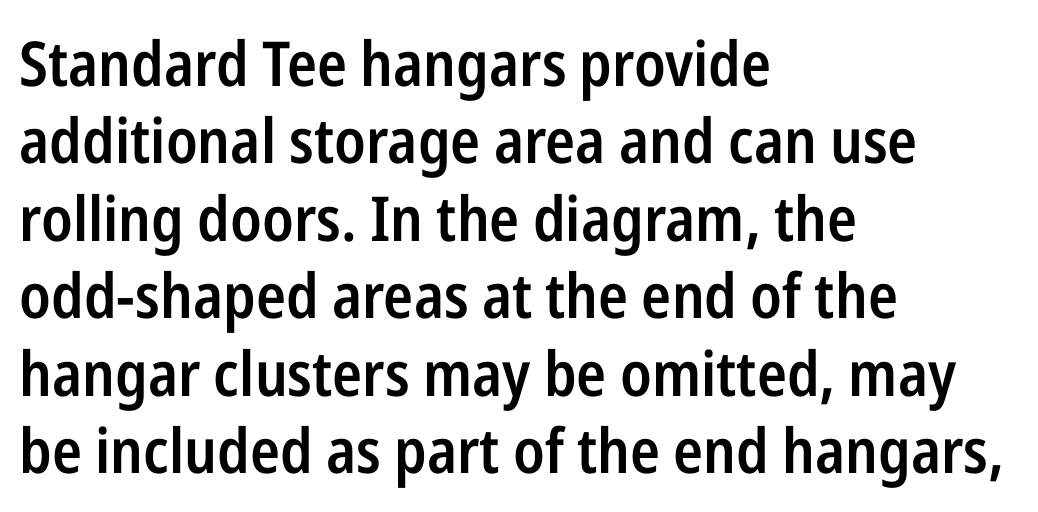
The image shows 62 px semibold, condensed sans-serif type, upright; set left-aligned, normal line spacing (1.25x), normal letter spacing, not underlined; low stroke contrast and a medium x-height.
